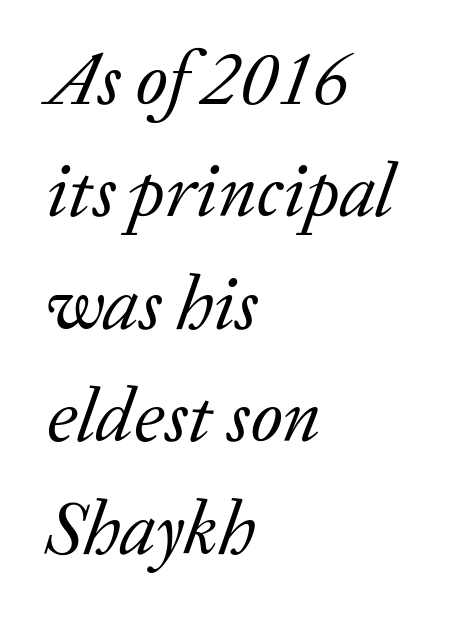
{"serif": "yes", "italic": "yes", "lean": "right", "slant_degrees": 20, "bold": "no", "weight": "regular", "width": "normal", "stroke_contrast": "low", "x_height": "medium", "monospaced": "no", "underline": "no", "align": "left", "line_spacing": "normal", "line_spacing_ratio": 1.48, "letter_spacing": "normal", "letter_spacing_em": 0.0, "glyph_px": 76}
